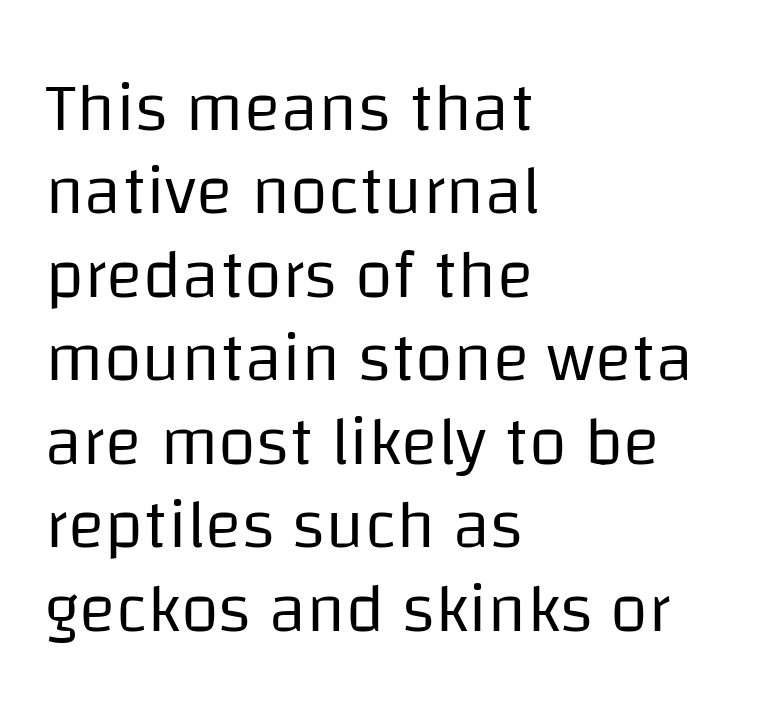
Q: Is the text bold? A: No.
Q: Is the text italic (slanted)? A: No, it is upright.
Q: Is the typeface a serif or a sans-serif typeface? A: Sans-serif.
Q: Is the text underlined? A: No.
Q: How is the paragraph aligned? A: Left-aligned.
Q: Is the spacing between letters normal or unusually wide? A: Normal.
Q: Width (condensed, normal, or wide)? A: Normal.
Q: Stroke contrast? A: Low.
Q: x-height? A: Large.
Q: Monospaced? A: No.
